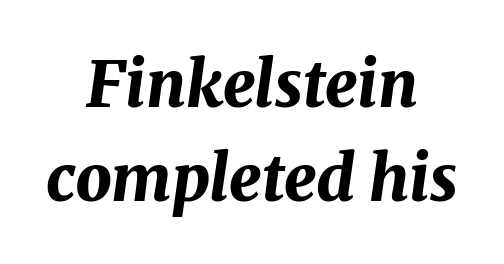
{"italic": "yes", "lean": "right", "slant_degrees": 8, "bold": "yes", "weight": "bold", "width": "normal", "stroke_contrast": "medium", "x_height": "medium", "monospaced": "no", "underline": "no", "align": "center", "line_spacing": "normal", "line_spacing_ratio": 1.47, "letter_spacing": "normal", "letter_spacing_em": 0.0, "glyph_px": 64}
